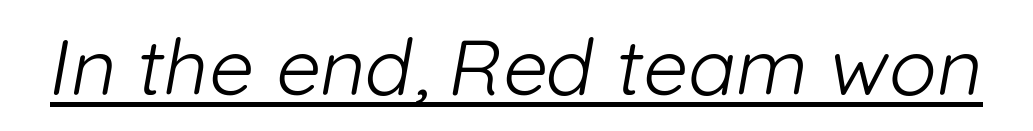
{"serif": "no", "bold": "no", "weight": "light", "width": "normal", "stroke_contrast": "low", "x_height": "medium", "monospaced": "no", "underline": "yes", "letter_spacing": "normal", "letter_spacing_em": 0.0, "glyph_px": 79}
